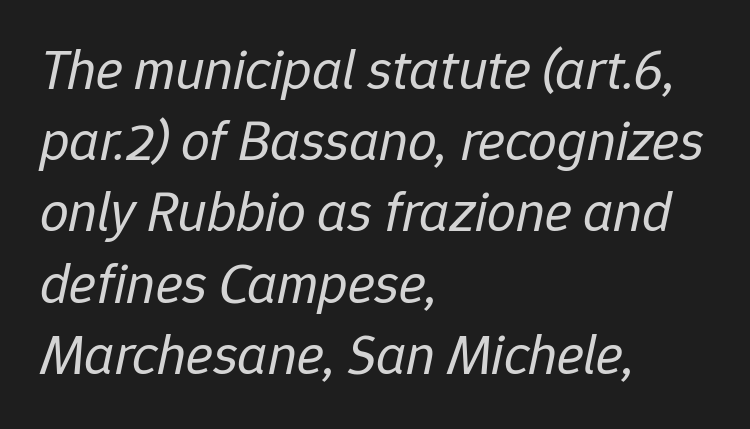
{"italic": "yes", "lean": "right", "slant_degrees": 12, "bold": "no", "weight": "regular", "width": "normal", "stroke_contrast": "low", "x_height": "medium", "monospaced": "no", "underline": "no", "align": "left", "line_spacing": "normal", "line_spacing_ratio": 1.25, "letter_spacing": "normal", "letter_spacing_em": 0.0, "glyph_px": 57}
